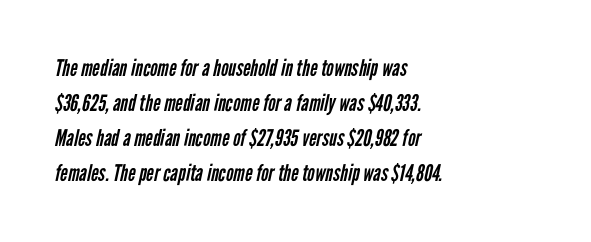
Q: Is the text bold? A: No.
Q: Is the text underlined? A: No.
Q: How is the paragraph aligned? A: Left-aligned.
Q: Is the spacing between letters normal or unusually wide? A: Normal.
Q: Is the spacing between lines tight, normal or loose? A: Normal.
